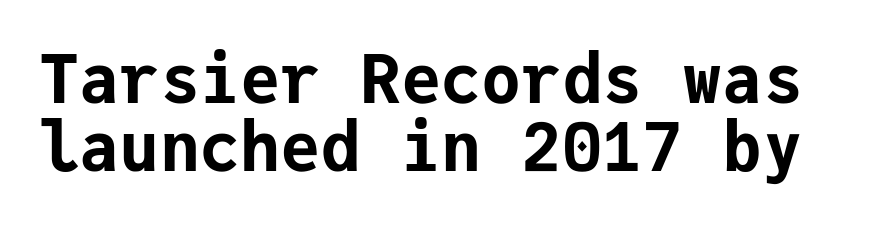
The image shows 67 px bold sans-serif type, upright, monospaced; set tight line spacing (1.02x), normal letter spacing, not underlined; low stroke contrast and a medium x-height.
